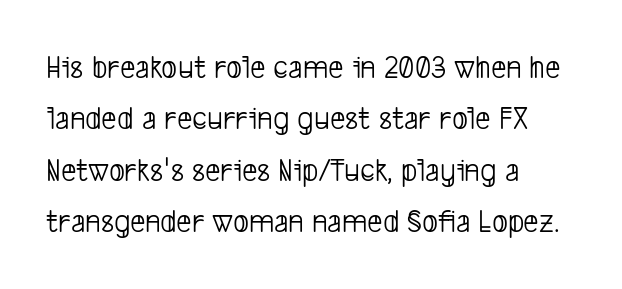
The image shows 34 px light, condensed sans-serif type; set left-aligned, normal line spacing (1.51x), normal letter spacing, not underlined; low stroke contrast and a medium x-height.
